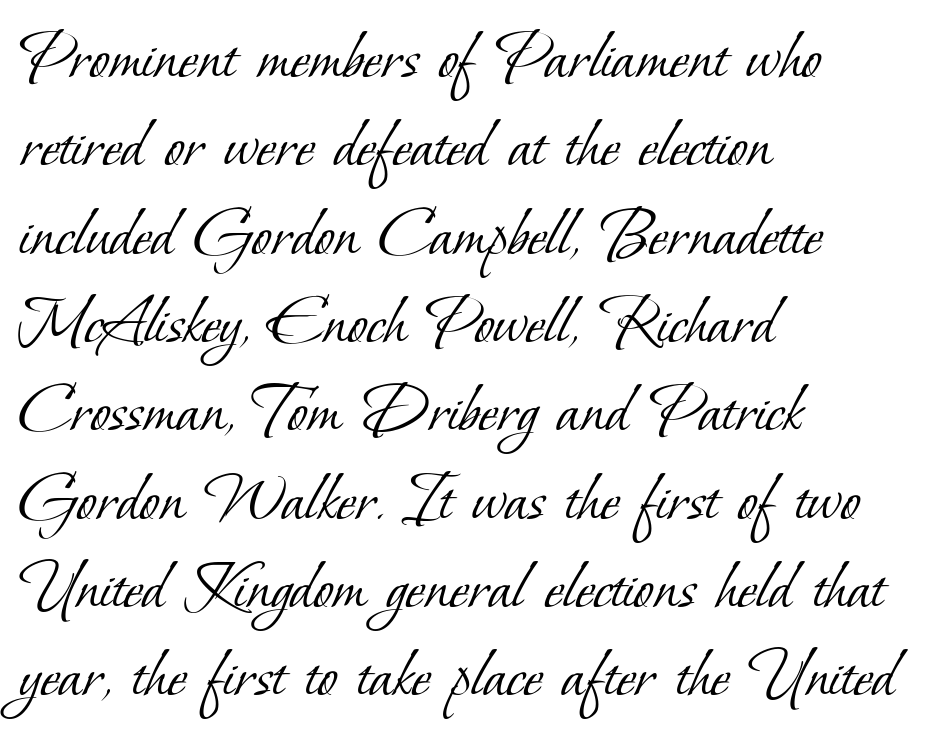
Q: Is the text bold? A: No.
Q: Is the typeface a serif or a sans-serif typeface? A: Serif.
Q: Is the text underlined? A: No.
Q: How is the paragraph aligned? A: Left-aligned.
Q: Is the spacing between letters normal or unusually wide? A: Normal.
Q: Width (condensed, normal, or wide)? A: Normal.
Q: Stroke contrast? A: Low.
Q: x-height? A: Small.
Q: Monospaced? A: No.
